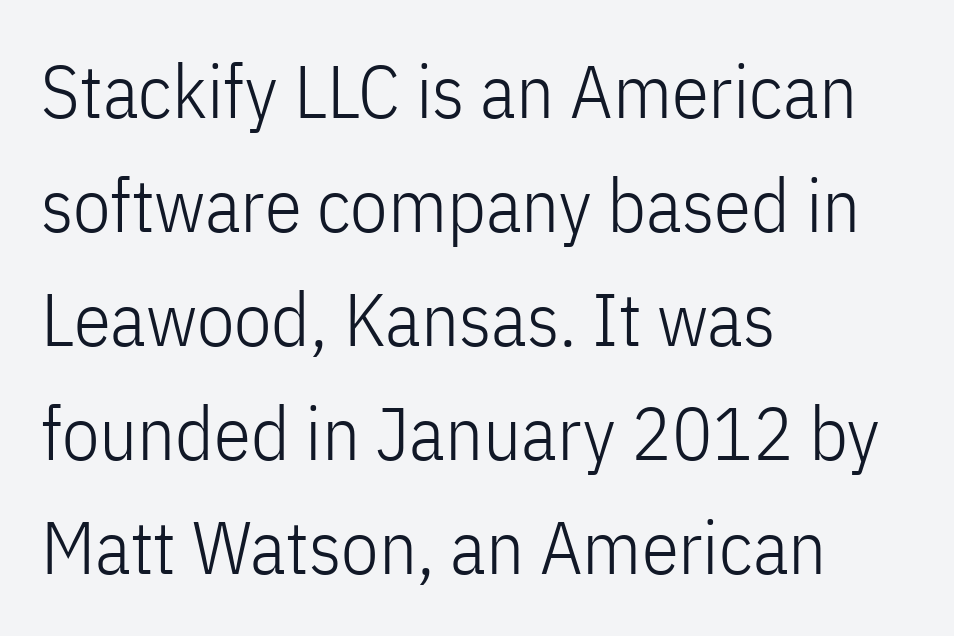
Varying glyph widths throughout — classic text-font behaviour. The lines in this sample share a left origin and differ only in where they stop. You could call the tracking neutral — neither tight nor loose. Leading: standard. It's the straight-up-and-down kind of type. Descender tails drop into unmarked territory.
